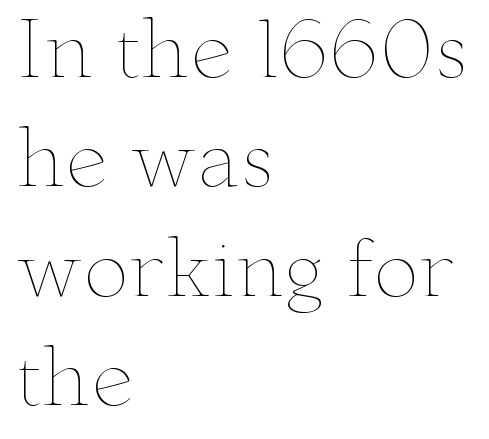
Where is the straight margin? On the left. Italic? Not at all — the glyphs are vertical. Looks like regular typesetting: each glyph gets only the width it needs. Weight: regular or lighter. Quick note: interline space is typical.
